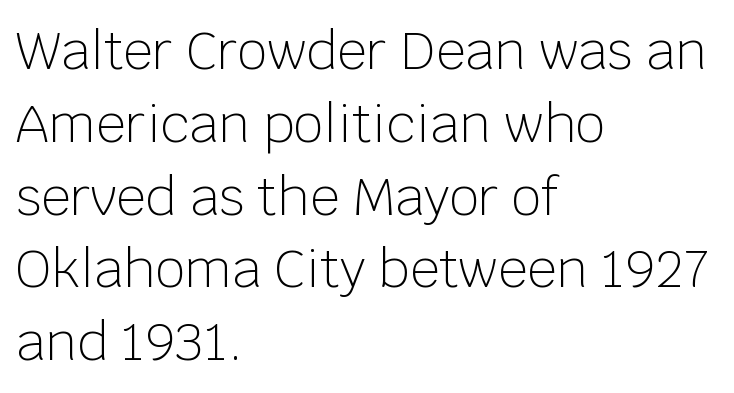
Q: Is the text bold? A: No.
Q: Is the text italic (slanted)? A: No, it is upright.
Q: Is the typeface a serif or a sans-serif typeface? A: Sans-serif.
Q: Is the text underlined? A: No.
Q: How is the paragraph aligned? A: Left-aligned.
Q: Is the spacing between letters normal or unusually wide? A: Normal.
Q: Is the spacing between lines tight, normal or loose? A: Normal.
Q: Width (condensed, normal, or wide)? A: Normal.
Q: Stroke contrast? A: Low.
Q: x-height? A: Large.
Q: Monospaced? A: No.
